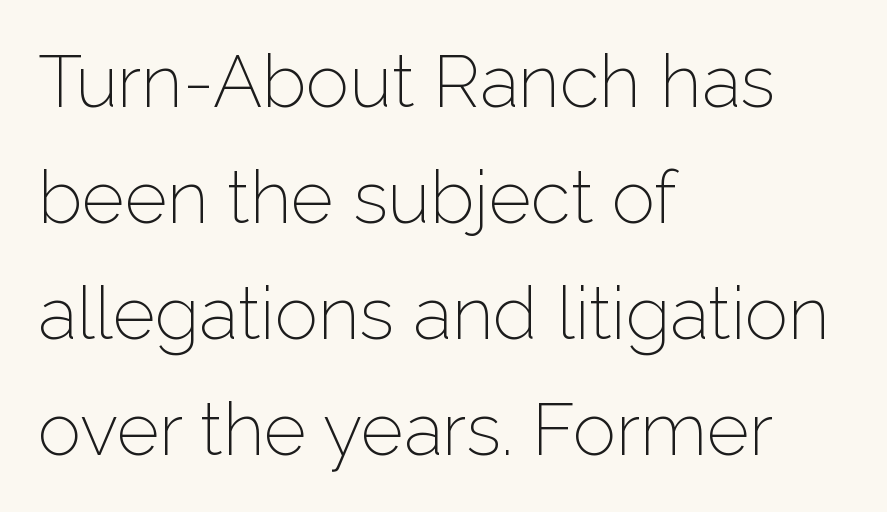
Q: Is the text bold? A: No.
Q: Is the text italic (slanted)? A: No, it is upright.
Q: Is the typeface a serif or a sans-serif typeface? A: Sans-serif.
Q: Is the text underlined? A: No.
Q: How is the paragraph aligned? A: Left-aligned.
Q: Is the spacing between letters normal or unusually wide? A: Normal.
Q: Is the spacing between lines tight, normal or loose? A: Normal.
Q: Width (condensed, normal, or wide)? A: Normal.
Q: Stroke contrast? A: Low.
Q: x-height? A: Medium.
Q: Monospaced? A: No.
